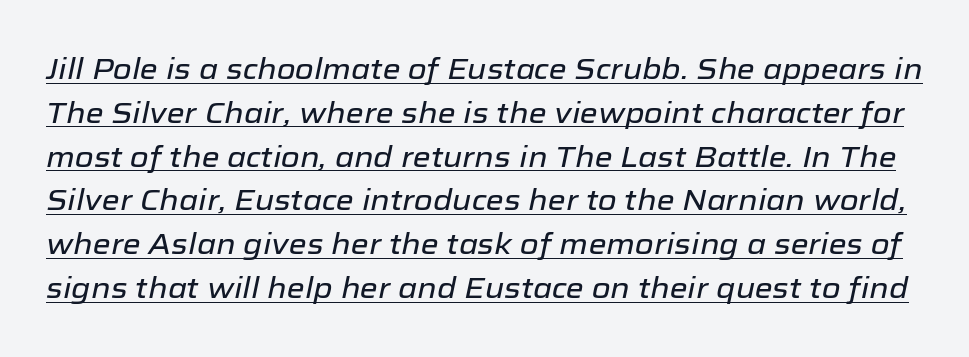
Honestly, the row spacing looks completely unremarkable. You could not count columns in this text — the font is proportionally spaced. Default kerning and tracking; the words read as compact shapes. The text carries the slant typical of an italic or oblique font. This is underlined copy, the kind a proofreader might mark for attention.
